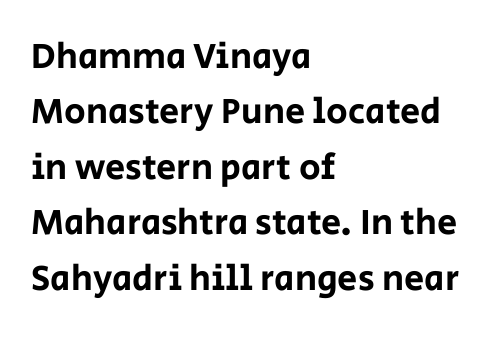
{"serif": "no", "italic": "no", "width": "normal", "stroke_contrast": "low", "x_height": "large", "monospaced": "no", "underline": "no", "align": "left", "line_spacing": "normal", "line_spacing_ratio": 1.54, "letter_spacing": "normal", "letter_spacing_em": 0.0, "glyph_px": 36}
